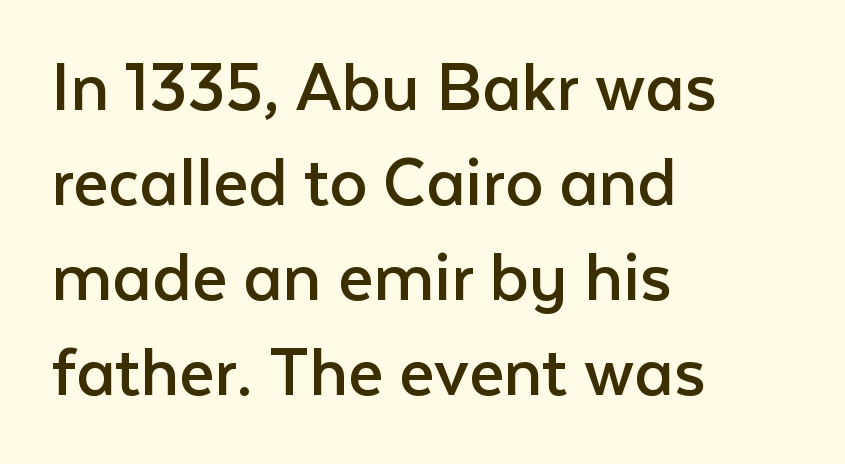
Q: Is the text bold? A: No.
Q: Is the text italic (slanted)? A: No, it is upright.
Q: Is the typeface a serif or a sans-serif typeface? A: Sans-serif.
Q: Is the text underlined? A: No.
Q: How is the paragraph aligned? A: Left-aligned.
Q: Is the spacing between letters normal or unusually wide? A: Normal.
Q: Is the spacing between lines tight, normal or loose? A: Normal.
Q: Width (condensed, normal, or wide)? A: Normal.
Q: Stroke contrast? A: Low.
Q: x-height? A: Medium.
Q: Monospaced? A: No.
